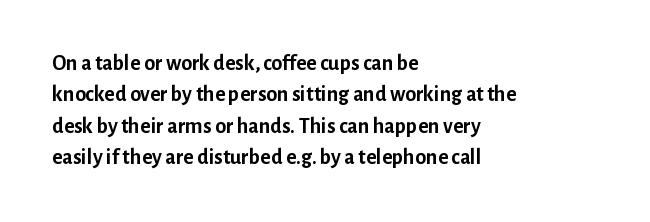
{"italic": "no", "bold": "yes", "underline": "no", "align": "left", "line_spacing": "normal", "line_spacing_ratio": 1.43, "letter_spacing": "normal", "letter_spacing_em": 0.0, "glyph_px": 22}
